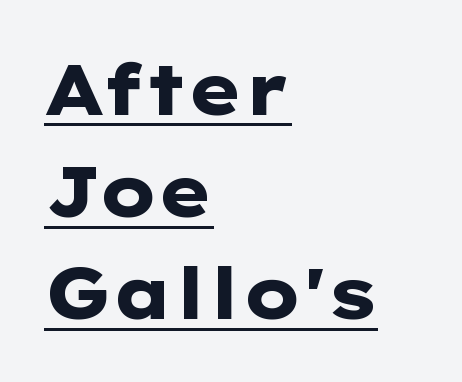
{"serif": "no", "italic": "no", "bold": "yes", "weight": "heavy", "width": "wide", "stroke_contrast": "low", "x_height": "medium", "monospaced": "no", "underline": "yes", "align": "left", "line_spacing": "normal", "line_spacing_ratio": 1.44, "letter_spacing": "normal", "letter_spacing_em": 0.0, "glyph_px": 71}
